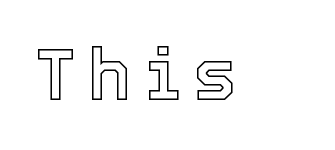
Ascenders rise straight up at ninety degrees. Underlining? Definitely not there. Each letter keeps its own natural width here, so spacing adapts to shape.
